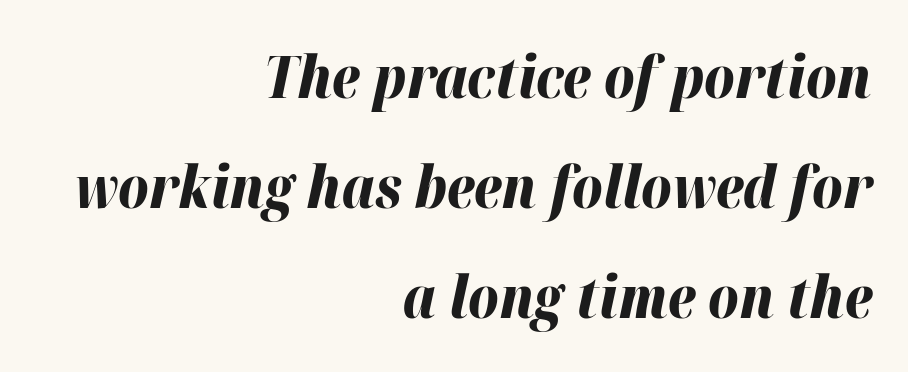
How would I describe the line gaps? Wide and relaxed. Check the space under the baseline: it is left empty. The specimen reads as italic at a glance. Short note: letters normally spaced.
